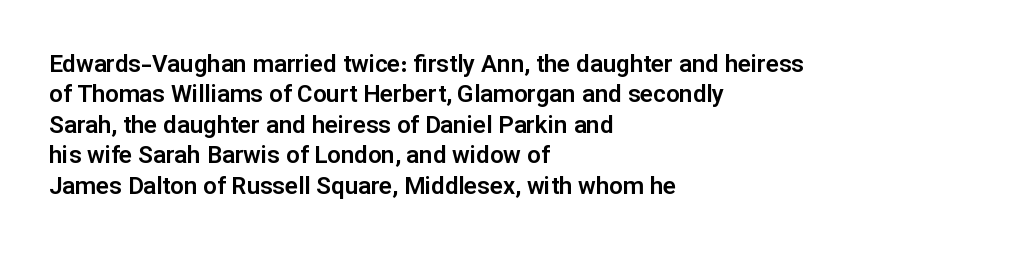
Q: Is the text italic (slanted)? A: No, it is upright.
Q: Is the text underlined? A: No.
Q: How is the paragraph aligned? A: Left-aligned.
Q: Is the spacing between letters normal or unusually wide? A: Normal.
Q: Is the spacing between lines tight, normal or loose? A: Normal.
